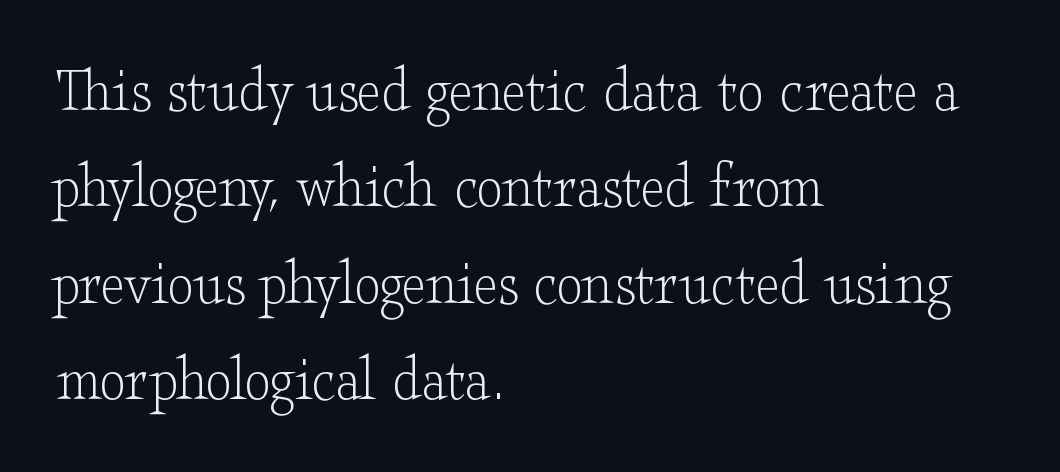
The face used here is proportionally spaced, like ordinary book or web type. It's the straight-up-and-down kind of type. The horizontal fit of the characters is conventional and even. The string is rendered with underlining switched off.
